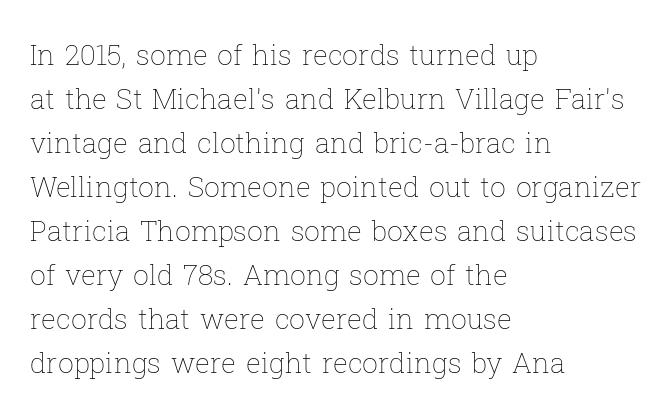
Q: Is the text bold? A: No.
Q: Is the text italic (slanted)? A: No, it is upright.
Q: Is the text underlined? A: No.
Q: How is the paragraph aligned? A: Left-aligned.
Q: Is the spacing between letters normal or unusually wide? A: Normal.
Q: Is the spacing between lines tight, normal or loose? A: Normal.
Q: Width (condensed, normal, or wide)? A: Normal.
Q: Stroke contrast? A: Low.
Q: x-height? A: Medium.
Q: Monospaced? A: No.
